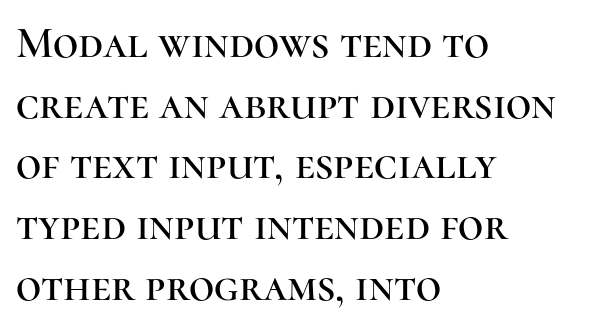
The space beneath each line is pristine and unruled. Normally led — the rows are evenly, conventionally spaced. Designer's note — italics off, roman on. Is this a fixed-width face? No — the glyphs have proportional, varying widths.
